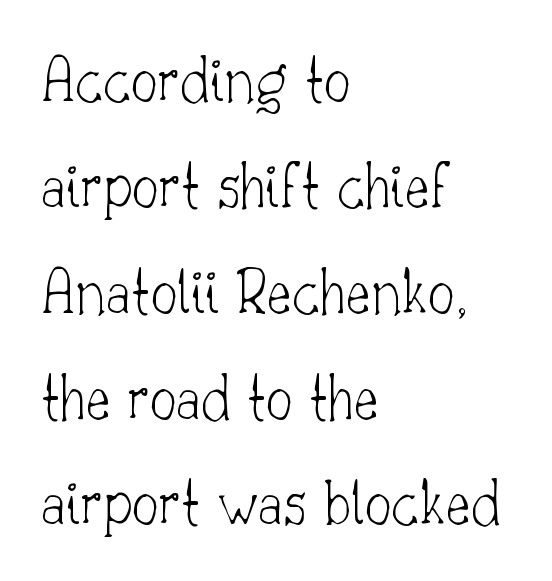
The image shows 67 px thin serif type, upright; set left-aligned, normal line spacing (1.58x), normal letter spacing, not underlined; low stroke contrast and a small x-height.
